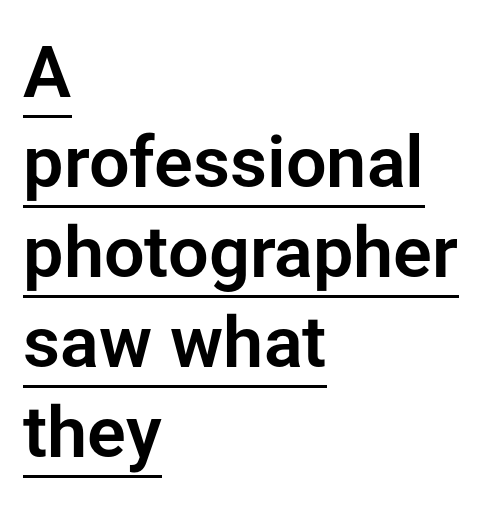
The image shows 72 px sans-serif type, upright; set left-aligned, normal line spacing (1.25x), normal letter spacing, underlined; low stroke contrast and a medium x-height.
